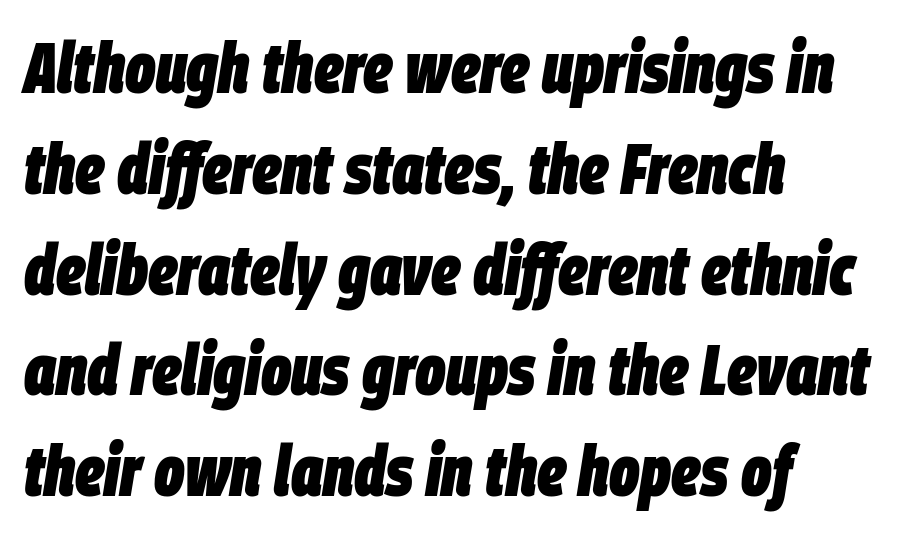
The font's italic variant was chosen for this text. Is the block centered? No — it sits flush against the left margin. The glyphs are unaccompanied by any horizontal stroke below them. A typesetter would call this proportional, since set widths differ per character. Notice how thick the strokes are: this is what a full bold looks like. The space between consecutive lines is moderate.
